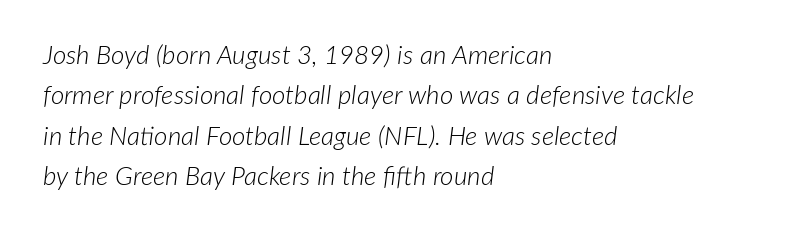
{"italic": "yes", "lean": "right", "slant_degrees": 7, "bold": "no", "underline": "no", "align": "left", "line_spacing": "normal", "line_spacing_ratio": 1.55, "letter_spacing": "normal", "letter_spacing_em": 0.0, "glyph_px": 26}
